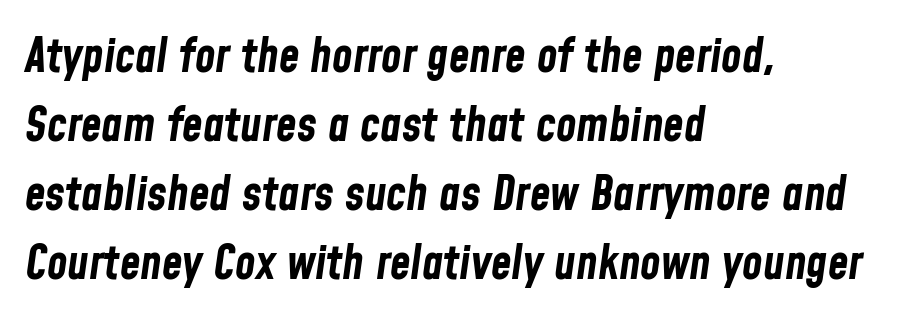
The type is set solid horizontally, with unmodified tracking. This sample is left-justified, so line endings fall wherever the words run out. You could not count columns in this text — the font is proportionally spaced. Each row of text sits above clean, open space. What weight is shown? A full bold with thick strokes.
